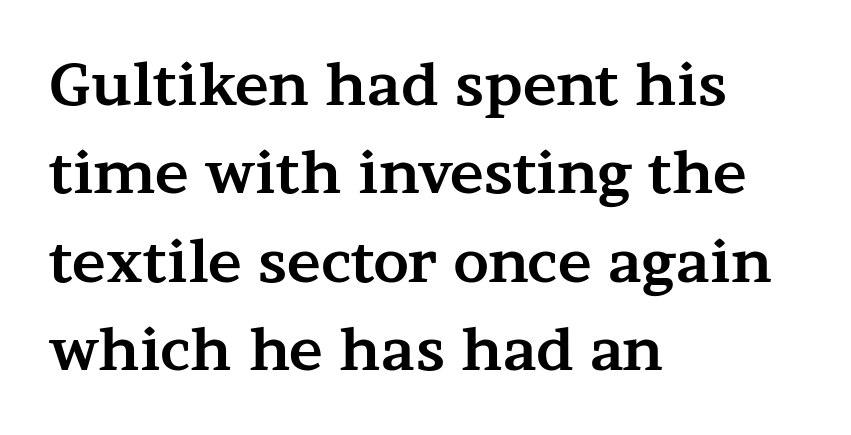
{"serif": "yes", "italic": "no", "bold": "yes", "weight": "bold", "width": "wide", "stroke_contrast": "medium", "x_height": "medium", "monospaced": "no", "underline": "no", "align": "left", "line_spacing": "normal", "line_spacing_ratio": 1.55, "letter_spacing": "normal", "letter_spacing_em": 0.0, "glyph_px": 57}
